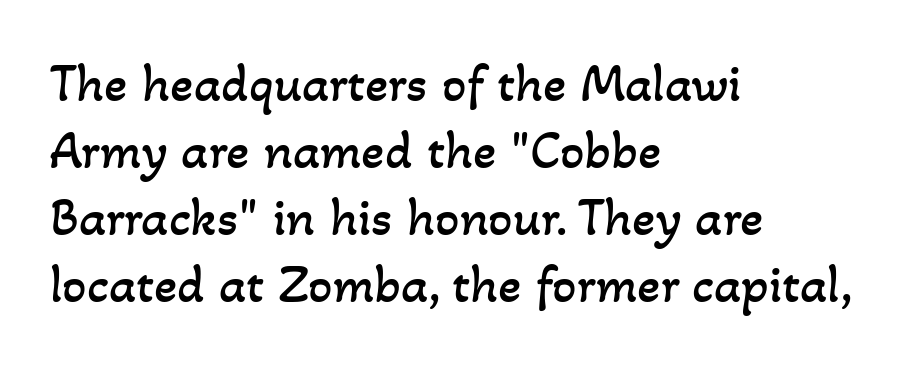
{"bold": "no", "weight": "regular", "width": "normal", "stroke_contrast": "low", "x_height": "small", "monospaced": "no", "underline": "no", "align": "left", "line_spacing_ratio": 1.24, "letter_spacing": "normal", "letter_spacing_em": 0.0, "glyph_px": 54}
